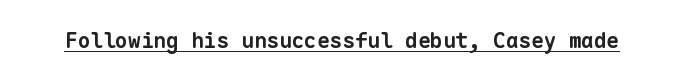
Q: Is the text bold? A: Yes.
Q: Is the text underlined? A: Yes.
Q: Is the spacing between letters normal or unusually wide? A: Normal.
